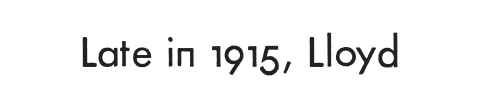
The lettering stays uniformly vertical, giving the passage a roman look. Inter-character spacing is left at the font's built-in metrics. This sample has the flowing, uneven cadence of proportional lettering. The gap between lines stays unmarked.
